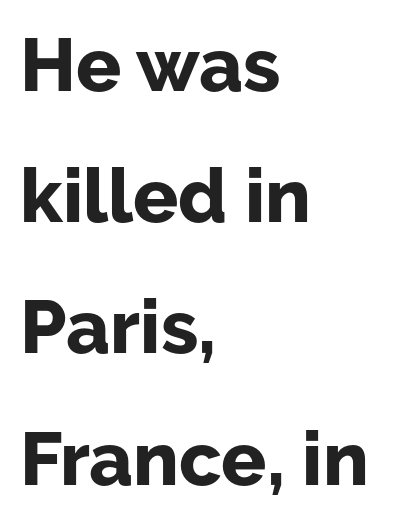
The image shows 75 px bold sans-serif type, upright; set left-aligned, line spacing 1.75x, normal letter spacing, not underlined; low stroke contrast and a medium x-height.
